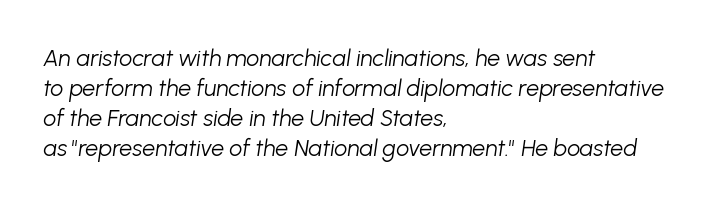
The image shows 23 px text type, italic (leaning right); set left-aligned, normal line spacing (1.31x), normal letter spacing, not underlined.
